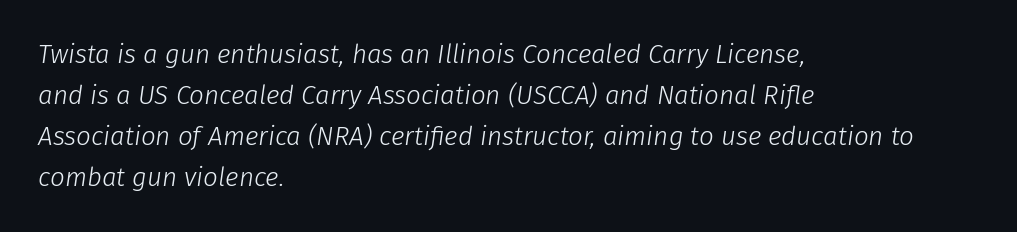
Short note: letters normally spaced. No word sits above an underline. Reading down the column, the eye jumps a familiar distance to each next line. Teacher's note: observe the even left margin — that is flush-left alignment. Stem width sits at or under what a default text font uses.
